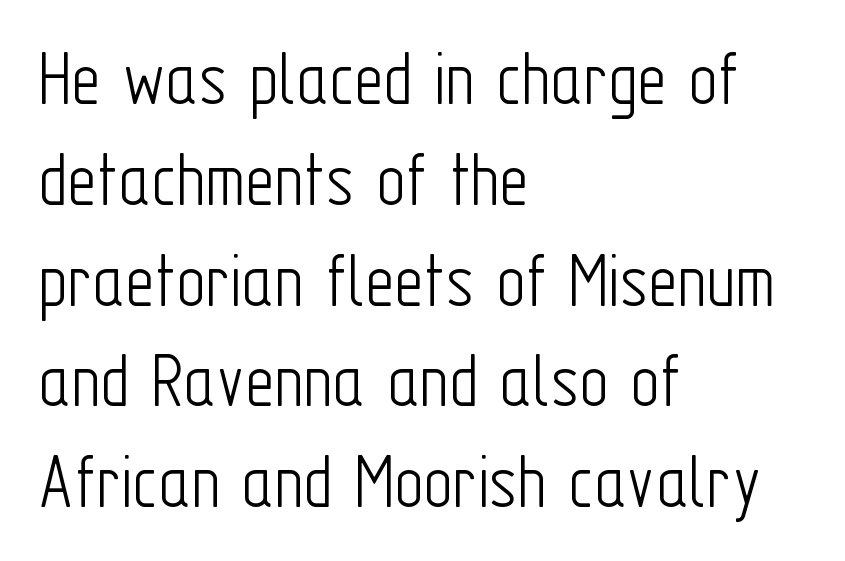
{"serif": "no", "italic": "no", "bold": "no", "weight": "light", "width": "condensed", "stroke_contrast": "low", "x_height": "medium", "monospaced": "no", "underline": "no", "align": "left", "line_spacing": "normal", "line_spacing_ratio": 1.26, "letter_spacing": "normal", "letter_spacing_em": 0.0, "glyph_px": 80}
